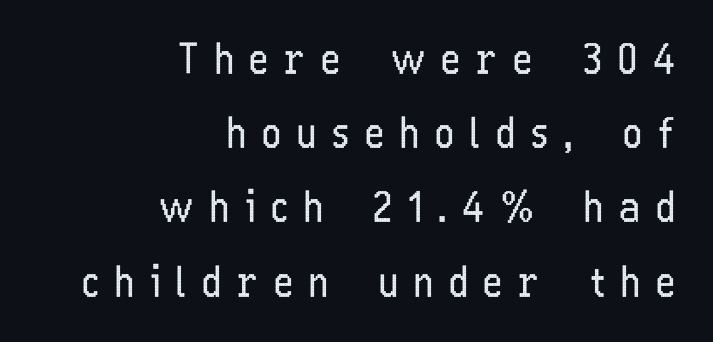
The image shows 41 px regular-weight, condensed sans-serif type, upright; set right-aligned, line spacing 1.81x, unusually wide letter spacing (+0.39 em), not underlined; low stroke contrast and a medium x-height.
